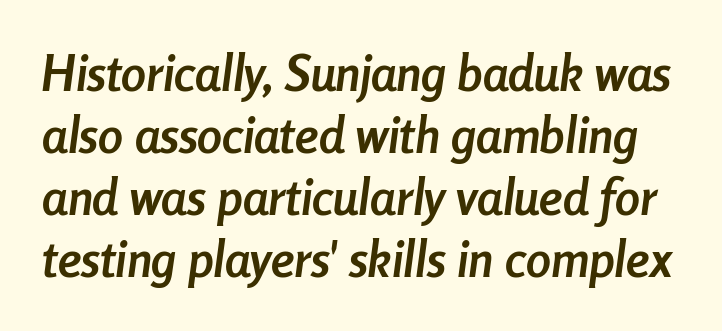
{"italic": "yes", "lean": "right", "slant_degrees": 8, "bold": "yes", "weight": "semibold", "width": "condensed", "stroke_contrast": "low", "x_height": "medium", "monospaced": "no", "underline": "no", "line_spacing_ratio": 1.24, "letter_spacing": "normal", "letter_spacing_em": 0.0, "glyph_px": 50}
